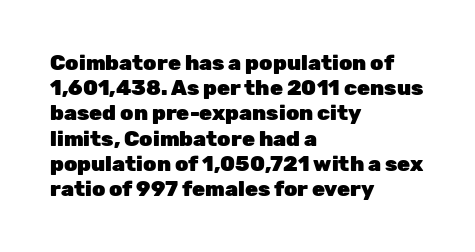
{"italic": "no", "bold": "yes", "underline": "no", "align": "left", "line_spacing_ratio": 1.2, "letter_spacing": "normal", "letter_spacing_em": 0.0, "glyph_px": 21}
